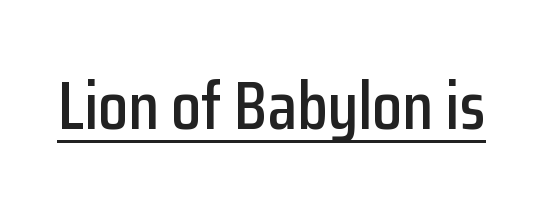
{"serif": "no", "italic": "no", "width": "condensed", "stroke_contrast": "low", "x_height": "medium", "monospaced": "no", "underline": "yes", "letter_spacing": "normal", "letter_spacing_em": 0.0, "glyph_px": 68}
